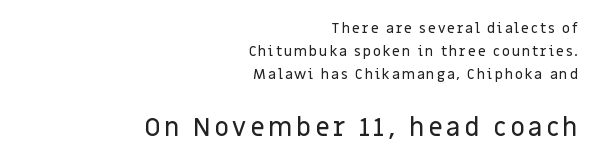
The image shows 26 px text type, upright; set right-aligned, normal line spacing (1.66x), not underlined; the second (bottom) block is 1.86x larger.
